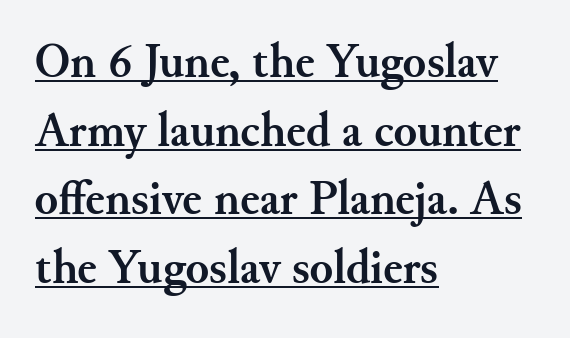
Q: Is the text bold? A: Yes.
Q: Is the text italic (slanted)? A: No, it is upright.
Q: Is the typeface a serif or a sans-serif typeface? A: Serif.
Q: Is the text underlined? A: Yes.
Q: How is the paragraph aligned? A: Left-aligned.
Q: Is the spacing between letters normal or unusually wide? A: Normal.
Q: Is the spacing between lines tight, normal or loose? A: Normal.
Q: Width (condensed, normal, or wide)? A: Normal.
Q: Stroke contrast? A: Medium.
Q: x-height? A: Small.
Q: Monospaced? A: No.
